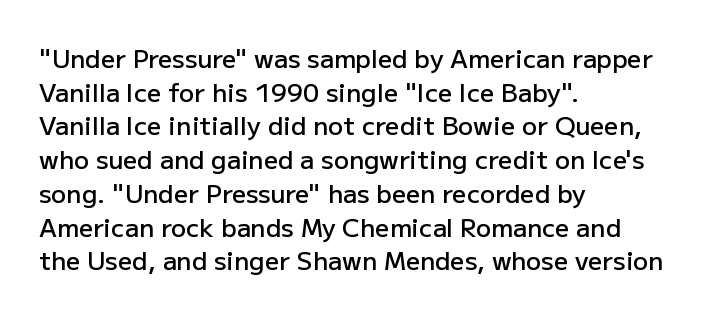
Q: Is the text bold? A: Semi-bold.
Q: Is the text italic (slanted)? A: No, it is upright.
Q: Is the text underlined? A: No.
Q: How is the paragraph aligned? A: Left-aligned.
Q: Is the spacing between letters normal or unusually wide? A: Normal.
Q: Is the spacing between lines tight, normal or loose? A: Normal.
